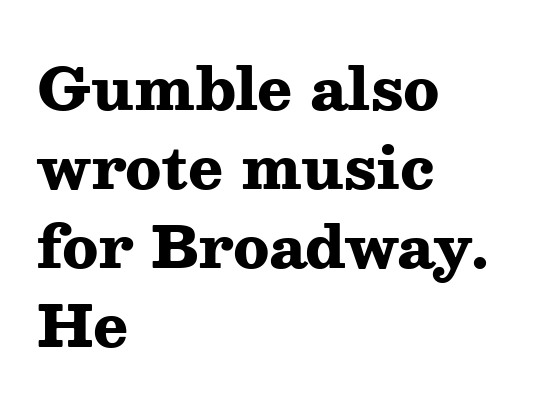
Q: Is the text bold? A: Yes.
Q: Is the text italic (slanted)? A: No, it is upright.
Q: Is the typeface a serif or a sans-serif typeface? A: Serif.
Q: Is the text underlined? A: No.
Q: How is the paragraph aligned? A: Left-aligned.
Q: Is the spacing between letters normal or unusually wide? A: Normal.
Q: Is the spacing between lines tight, normal or loose? A: Normal.
Q: Width (condensed, normal, or wide)? A: Wide.
Q: Stroke contrast? A: Medium.
Q: x-height? A: Medium.
Q: Monospaced? A: No.
